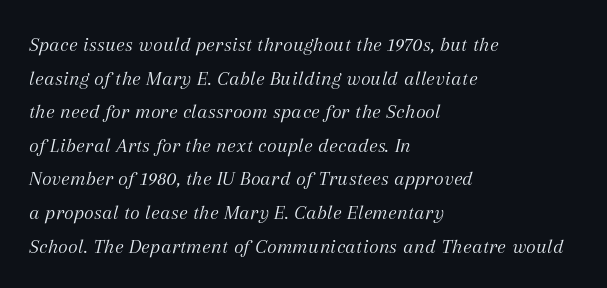
{"italic": "yes", "lean": "right", "slant_degrees": 12, "bold": "no", "underline": "no", "align": "left", "line_spacing": "normal", "line_spacing_ratio": 1.6, "letter_spacing": "normal", "letter_spacing_em": 0.0, "glyph_px": 21}
